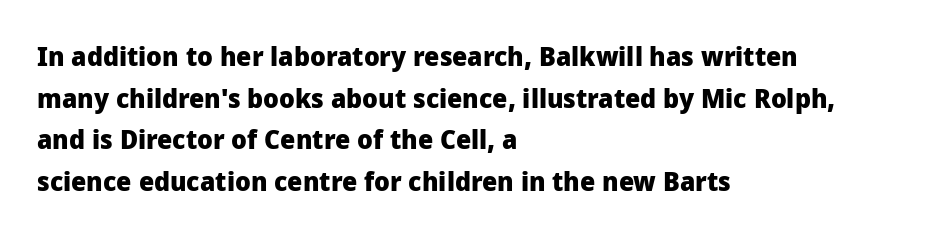
The image shows 27 px bold type, upright; set left-aligned, normal line spacing (1.54x), normal letter spacing, not underlined.
